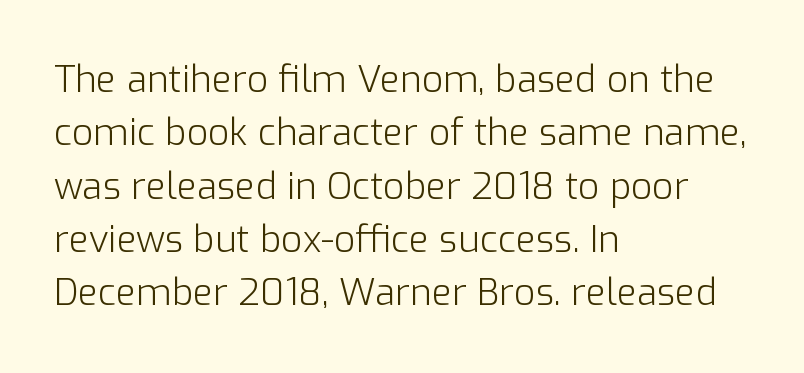
The image shows 37 px light sans-serif type, upright; set left-aligned, normal line spacing (1.44x), normal letter spacing, not underlined; low stroke contrast and a medium x-height.
